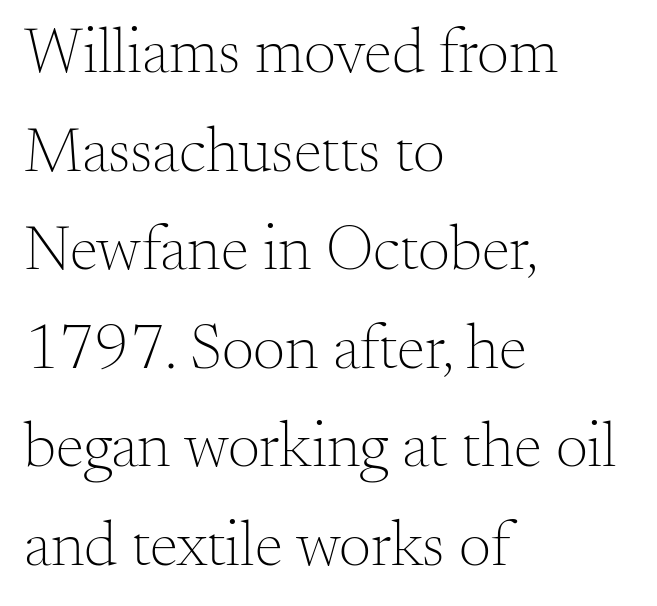
Q: Is the text bold? A: No.
Q: Is the text italic (slanted)? A: No, it is upright.
Q: Is the typeface a serif or a sans-serif typeface? A: Serif.
Q: Is the text underlined? A: No.
Q: How is the paragraph aligned? A: Left-aligned.
Q: Is the spacing between letters normal or unusually wide? A: Normal.
Q: Is the spacing between lines tight, normal or loose? A: Normal.
Q: Width (condensed, normal, or wide)? A: Normal.
Q: Stroke contrast? A: Medium.
Q: x-height? A: Small.
Q: Monospaced? A: No.
